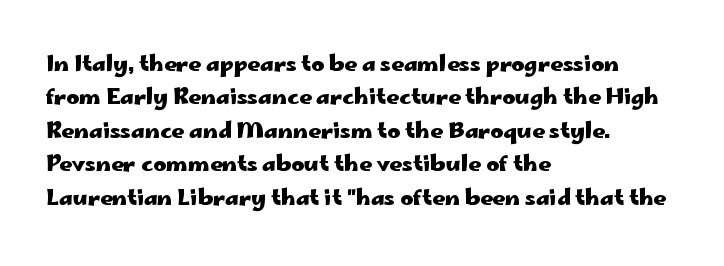
The image shows 22 px bold type, upright; set left-aligned, normal line spacing (1.52x), normal letter spacing, not underlined.
